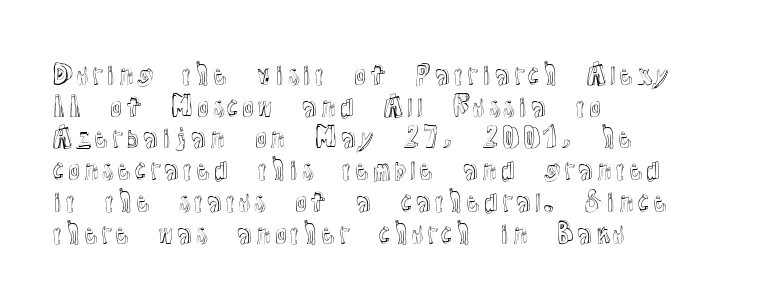
The image shows 26 px text type, upright; set left-aligned, line spacing 1.22x, normal letter spacing, not underlined.
